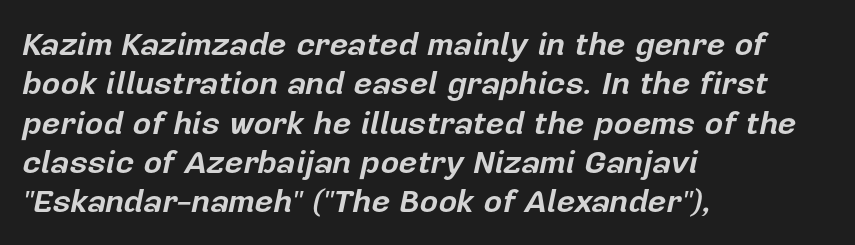
Q: Is the text bold? A: Yes.
Q: Is the text italic (slanted)? A: Yes, it leans right by about 12 degrees.
Q: Is the text underlined? A: No.
Q: How is the paragraph aligned? A: Left-aligned.
Q: Is the spacing between letters normal or unusually wide? A: Normal.
Q: Width (condensed, normal, or wide)? A: Normal.
Q: Stroke contrast? A: Low.
Q: x-height? A: Medium.
Q: Monospaced? A: No.
